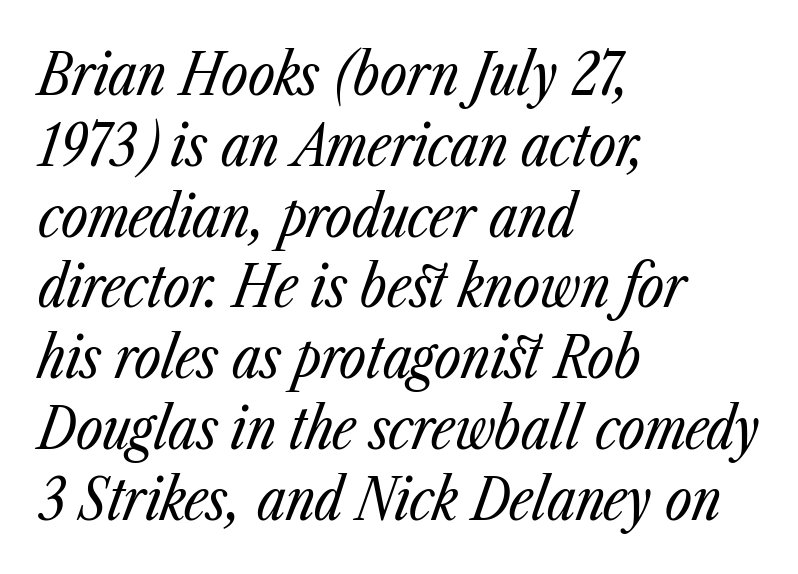
Italic? Definitely — the glyphs are oblique. Here the designer chose a conventional face with non-uniform glyph widths. No extra tracking has been applied to these lines. Heaviness? Minimal to ordinary, like unemphasized prose.
